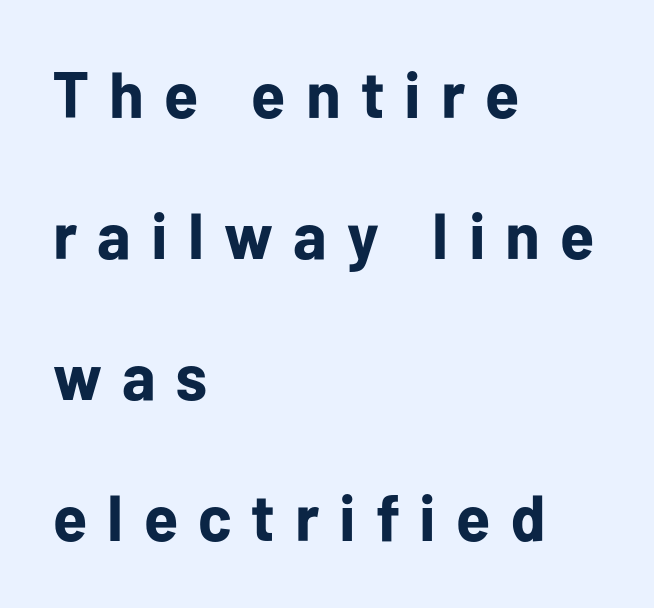
{"serif": "no", "italic": "no", "bold": "yes", "weight": "bold", "width": "normal", "stroke_contrast": "low", "x_height": "medium", "monospaced": "no", "underline": "no", "align": "left", "line_spacing": "loose", "line_spacing_ratio": 2.17, "letter_spacing": "wide", "letter_spacing_em": 0.31, "glyph_px": 65}
